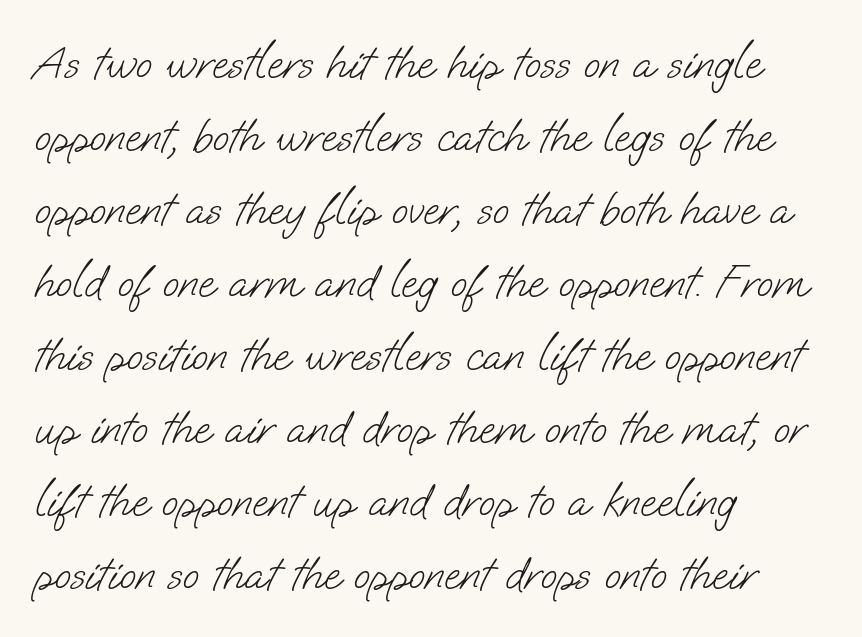
{"serif": "no", "bold": "no", "weight": "light", "width": "normal", "stroke_contrast": "low", "x_height": "small", "monospaced": "no", "underline": "no", "align": "left", "line_spacing": "normal", "line_spacing_ratio": 1.52, "letter_spacing": "normal", "letter_spacing_em": 0.0, "glyph_px": 48}
